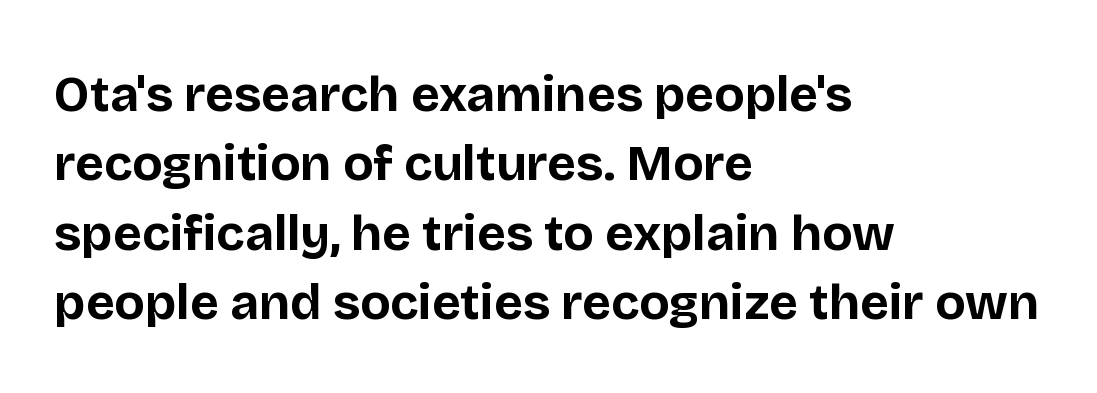
{"serif": "no", "italic": "no", "bold": "yes", "weight": "bold", "width": "normal", "stroke_contrast": "low", "x_height": "large", "monospaced": "no", "underline": "no", "align": "left", "line_spacing": "normal", "line_spacing_ratio": 1.39, "letter_spacing": "normal", "letter_spacing_em": 0.0, "glyph_px": 50}
